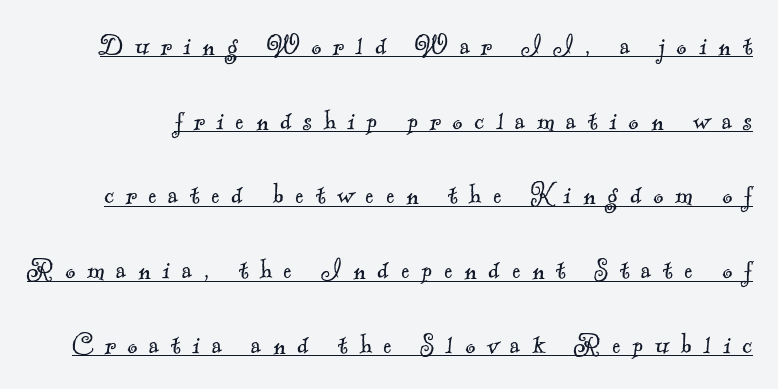
Bold? No — there's no thickening of the strokes. The text was rendered using a seriffed face with decorative stroke endings. The block of text is sparse from top to bottom, with ample space between rows. The specimen includes a rule beneath the text block's lines.
